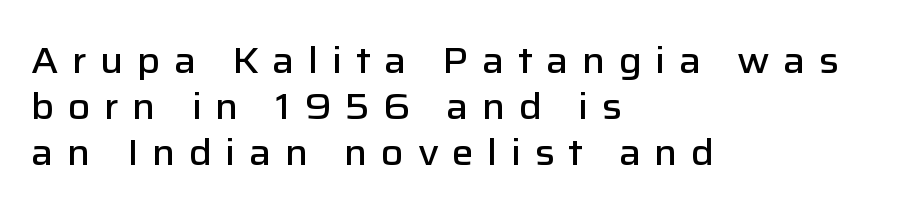
No italicization has been applied; the sample stays upright. The face used here is a sans, in the tradition of grotesques and geometrics. Vertically, the passage feels balanced, rows spaced as you'd expect. Unmarked baselines from the first word to the last.
